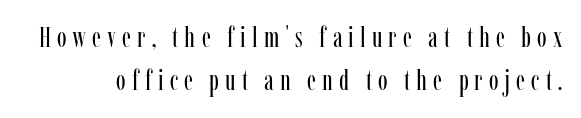
The image shows 29 px regular-weight, condensed serif type, upright; set normal line spacing (1.49x), unusually wide letter spacing (+0.21 em), not underlined; low stroke contrast and a medium x-height.
